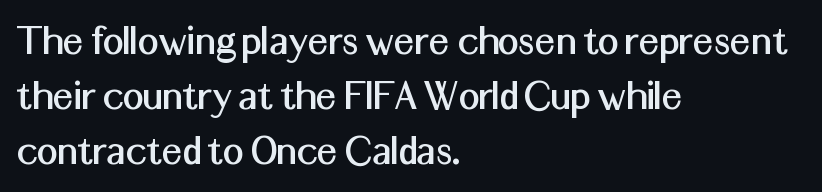
{"serif": "no", "italic": "no", "width": "normal", "stroke_contrast": "medium", "x_height": "medium", "monospaced": "no", "underline": "no", "align": "left", "line_spacing_ratio": 1.2, "letter_spacing": "normal", "letter_spacing_em": 0.0, "glyph_px": 46}
